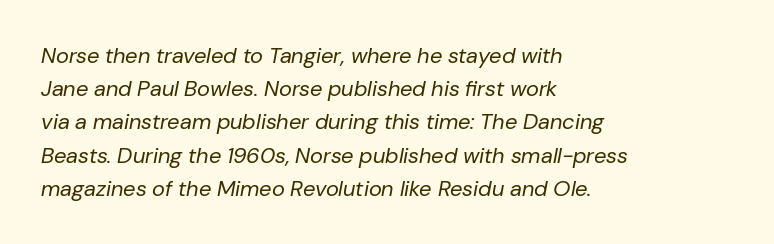
Short note: letters normally spaced. This sample is left-justified, so line endings fall wherever the words run out. No word sits above an underline. Quick note: italic. Weight: not bold — regular or lighter.
